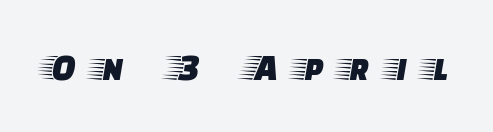
The image shows 38 px wide serif type; set unusually wide letter spacing (+0.5 em), not underlined; low stroke contrast and a large x-height.
